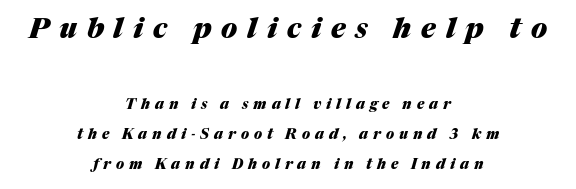
The letters are bold, with thick, heavy strokes. The line-height multiplier appears high, well above default. The rendering positions every line midway between the sides. This sample uses an oblique cut, with every glyph tilted off the vertical. Here the designer chose a conventional face with non-uniform glyph widths.
